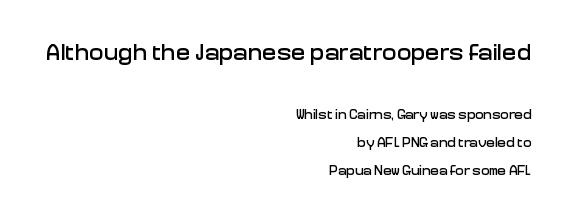
The passage shown is not underscored anywhere. The upper block of text is set noticeably larger than the block beneath it. The letters sit at their default tracking, neither squeezed nor spread. One glance says open: line gaps are wider than usual.
